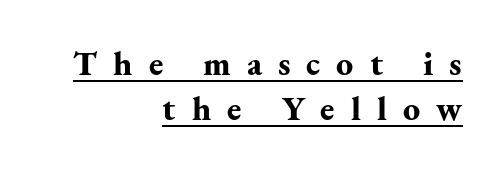
Q: Is the text bold? A: Yes.
Q: Is the text italic (slanted)? A: No, it is upright.
Q: Is the typeface a serif or a sans-serif typeface? A: Serif.
Q: Is the text underlined? A: Yes.
Q: How is the paragraph aligned? A: Right-aligned.
Q: Is the spacing between letters normal or unusually wide? A: Unusually wide.
Q: Is the spacing between lines tight, normal or loose? A: Normal.
Q: Width (condensed, normal, or wide)? A: Normal.
Q: Stroke contrast? A: Medium.
Q: x-height? A: Small.
Q: Monospaced? A: No.
